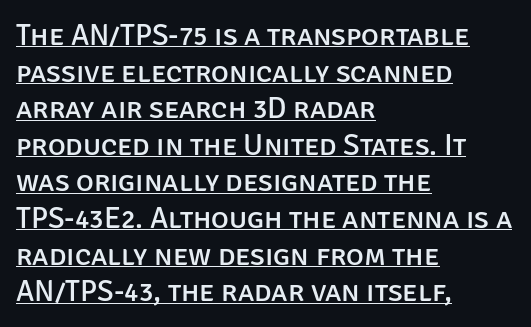
{"serif": "no", "italic": "no", "width": "normal", "stroke_contrast": "low", "x_height": "large", "monospaced": "no", "underline": "yes", "align": "left", "line_spacing_ratio": 1.22, "letter_spacing": "normal", "letter_spacing_em": 0.0, "glyph_px": 30}
